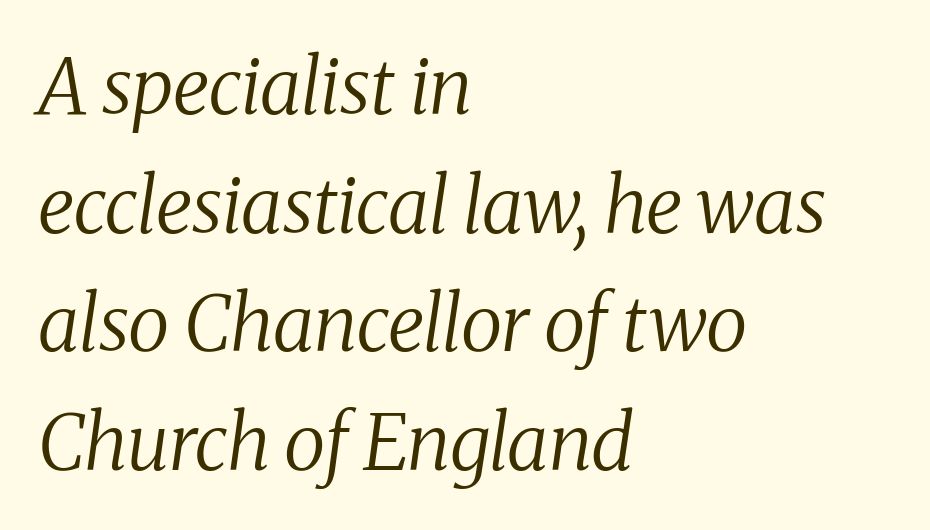
{"serif": "yes", "italic": "yes", "lean": "right", "slant_degrees": 8, "bold": "no", "weight": "regular", "width": "normal", "stroke_contrast": "medium", "x_height": "medium", "monospaced": "no", "underline": "no", "align": "left", "line_spacing": "normal", "line_spacing_ratio": 1.54, "letter_spacing": "normal", "letter_spacing_em": 0.0, "glyph_px": 77}
